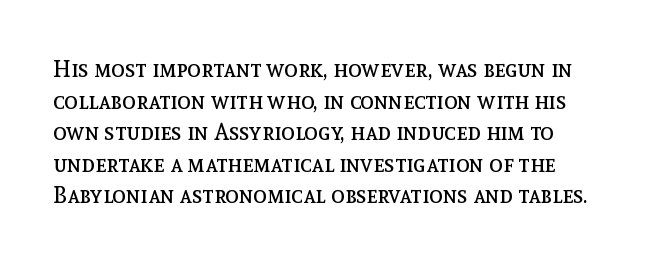
Q: Is the text bold? A: No.
Q: Is the text italic (slanted)? A: No, it is upright.
Q: Is the text underlined? A: No.
Q: How is the paragraph aligned? A: Left-aligned.
Q: Is the spacing between letters normal or unusually wide? A: Normal.
Q: Is the spacing between lines tight, normal or loose? A: Normal.
